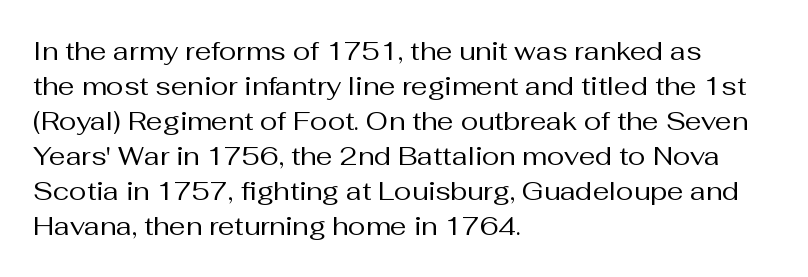
The image shows 26 px text type, upright; set left-aligned, normal line spacing (1.35x), normal letter spacing, not underlined.
